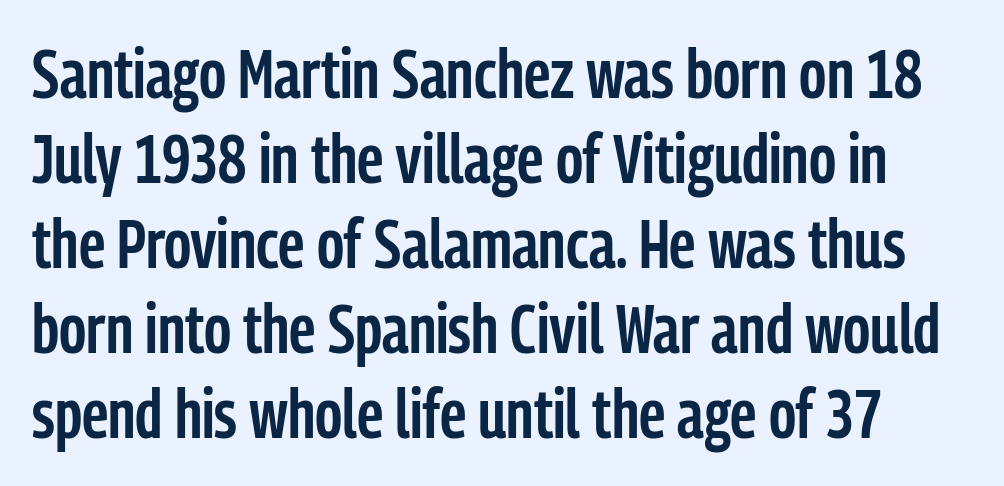
This rendering leaves character spacing at its baseline value. Looks like regular typesetting: each glyph gets only the width it needs. A sans-serif font was chosen for this passage. Vertical strokes here are truly vertical.
